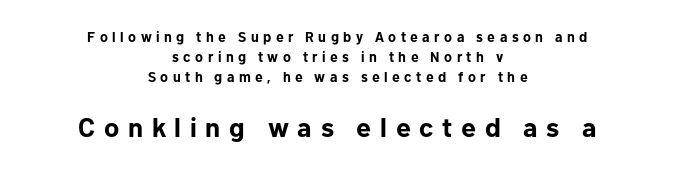
{"italic": "no", "bold": "yes", "underline": "no", "align": "center", "line_spacing": "normal", "line_spacing_ratio": 1.42, "letter_spacing": "wide", "letter_spacing_em": 0.32, "larger_block": "second", "size_ratio": 1.93, "glyph_px": 27}
